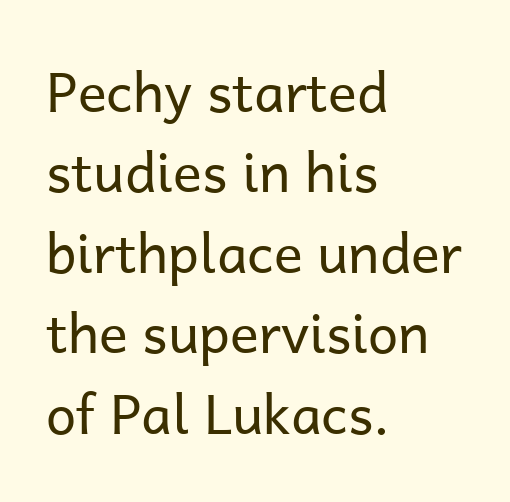
{"serif": "no", "italic": "no", "bold": "no", "weight": "regular", "width": "normal", "stroke_contrast": "low", "x_height": "medium", "monospaced": "no", "underline": "no", "align": "left", "line_spacing": "normal", "line_spacing_ratio": 1.49, "letter_spacing": "normal", "letter_spacing_em": 0.0, "glyph_px": 54}
